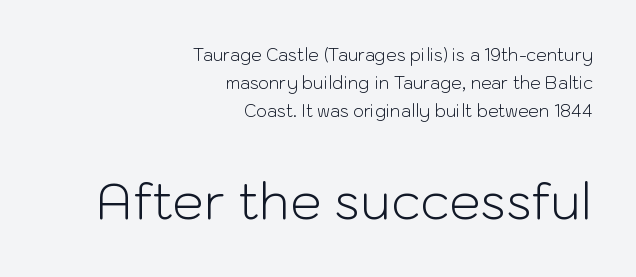
The image shows 50 px light sans-serif type, upright; set right-aligned, normal line spacing (1.65x), normal letter spacing, not underlined; the second (bottom) block is 2.94x larger; low stroke contrast and a medium x-height.
